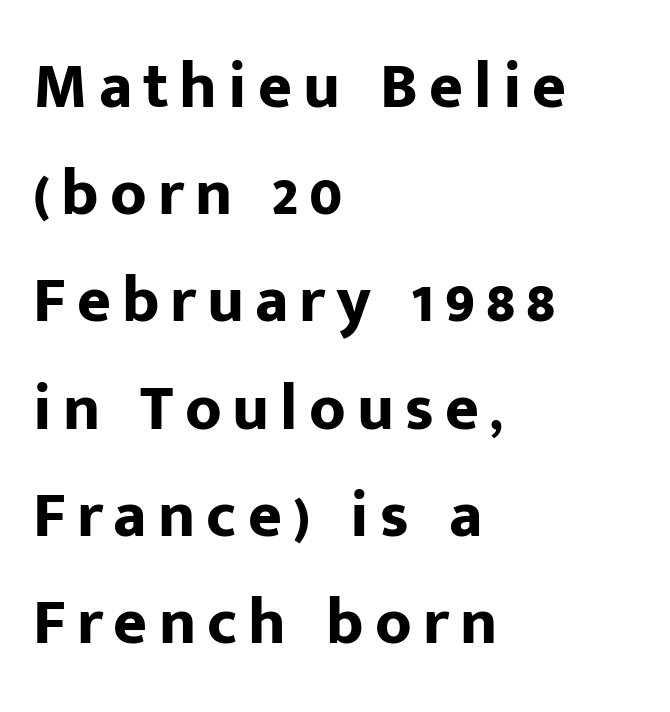
{"serif": "no", "italic": "no", "bold": "yes", "weight": "bold", "width": "normal", "stroke_contrast": "low", "x_height": "medium", "monospaced": "no", "underline": "no", "align": "left", "line_spacing": "normal", "line_spacing_ratio": 1.65, "glyph_px": 65}
